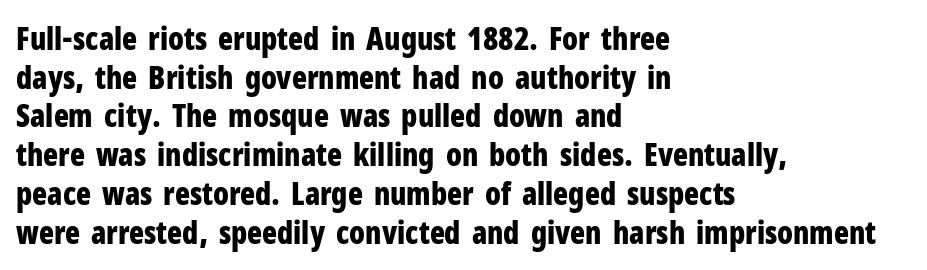
{"serif": "no", "italic": "no", "bold": "yes", "weight": "bold", "width": "condensed", "stroke_contrast": "low", "x_height": "medium", "monospaced": "no", "underline": "no", "align": "left", "line_spacing": "normal", "line_spacing_ratio": 1.25, "letter_spacing": "normal", "letter_spacing_em": 0.0, "glyph_px": 31}
